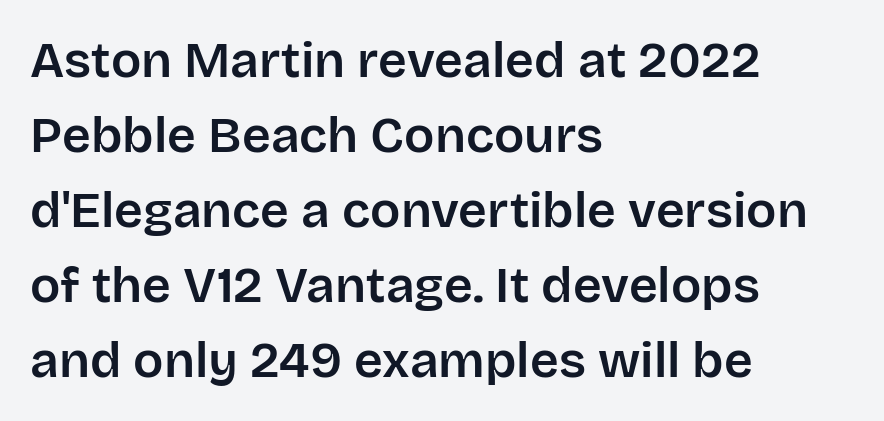
The image shows 50 px sans-serif type, upright; set left-aligned, normal line spacing (1.5x), normal letter spacing, not underlined; low stroke contrast and a large x-height.
